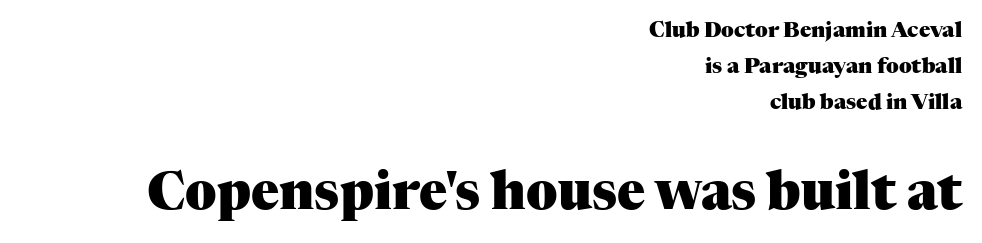
Q: Is the text bold? A: Yes.
Q: Is the text italic (slanted)? A: No, it is upright.
Q: Is the typeface a serif or a sans-serif typeface? A: Serif.
Q: Is the text underlined? A: No.
Q: How is the paragraph aligned? A: Right-aligned.
Q: Is the spacing between letters normal or unusually wide? A: Normal.
Q: Which block of text is set in a larger size, the first (top) or the second (bottom)? A: The second (bottom) one.
Q: Width (condensed, normal, or wide)? A: Normal.
Q: Stroke contrast? A: Medium.
Q: x-height? A: Medium.
Q: Monospaced? A: No.
